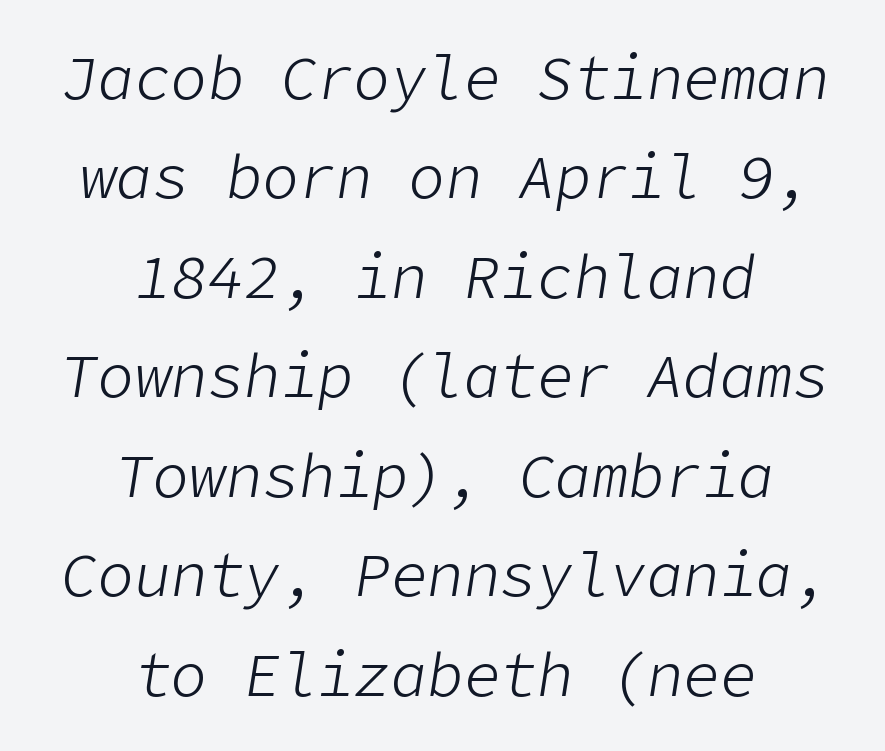
{"italic": "yes", "lean": "right", "slant_degrees": 9, "bold": "no", "weight": "light", "width": "normal", "stroke_contrast": "low", "x_height": "medium", "underline": "no", "align": "center", "line_spacing": "normal", "line_spacing_ratio": 1.63, "letter_spacing": "normal", "letter_spacing_em": 0.0, "glyph_px": 61}
